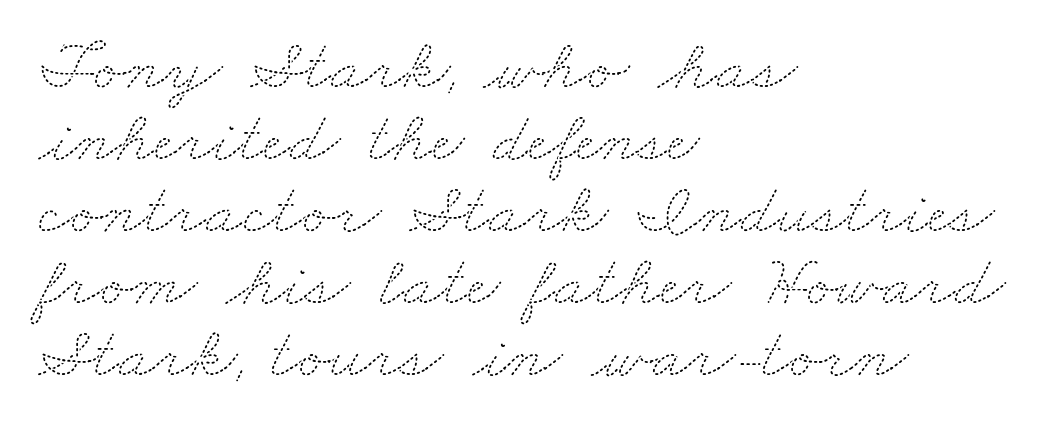
Q: Is the text bold? A: No.
Q: Is the text underlined? A: No.
Q: How is the paragraph aligned? A: Left-aligned.
Q: Is the spacing between letters normal or unusually wide? A: Normal.
Q: Is the spacing between lines tight, normal or loose? A: Tight.
Q: Width (condensed, normal, or wide)? A: Wide.
Q: Stroke contrast? A: Medium.
Q: x-height? A: Small.
Q: Monospaced? A: No.
